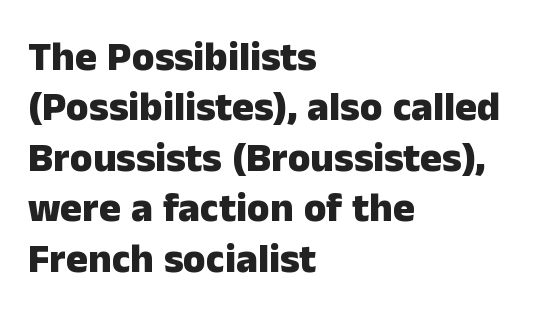
The image shows 41 px heavy sans-serif type, upright; set left-aligned, line spacing 1.23x, normal letter spacing, not underlined; low stroke contrast and a medium x-height.
